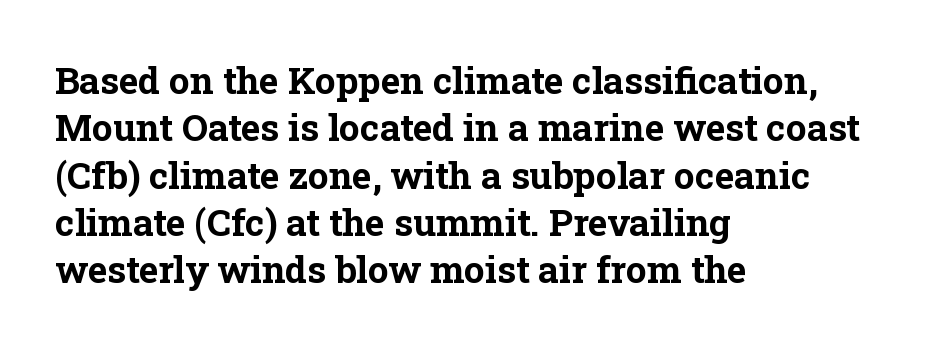
The image shows 37 px bold serif type, upright; set left-aligned, normal line spacing (1.28x), normal letter spacing, not underlined; low stroke contrast and a medium x-height.
